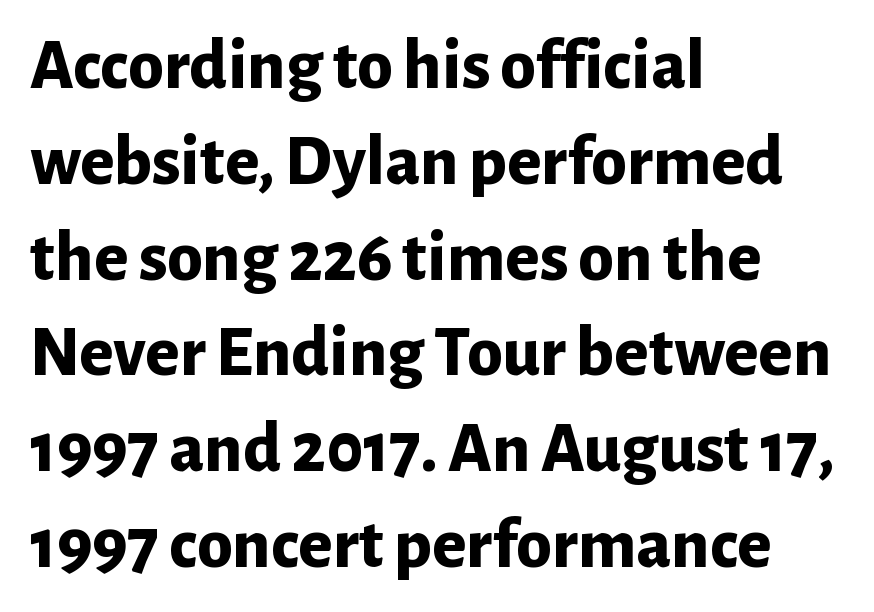
{"serif": "no", "italic": "no", "bold": "yes", "weight": "bold", "width": "normal", "stroke_contrast": "low", "x_height": "medium", "monospaced": "no", "underline": "no", "align": "left", "line_spacing": "normal", "line_spacing_ratio": 1.33, "letter_spacing": "normal", "letter_spacing_em": 0.0, "glyph_px": 72}
